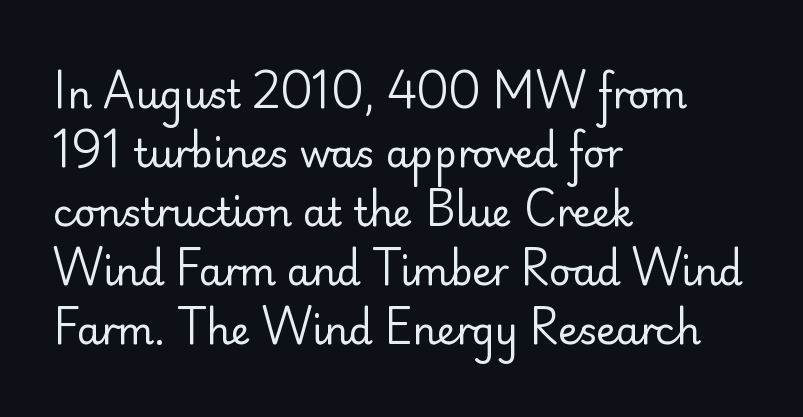
Observe the absence of serifs on each vertical stroke in this sample. Upright lettering throughout. Character widths vary here, with narrow letters taking less room than wide ones. The face used here is rendered with its standard letterfit.
